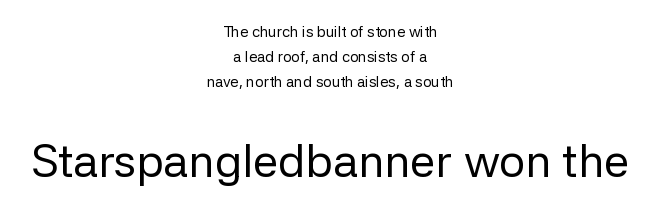
The image shows 46 px regular-weight sans-serif type, upright; set centered, normal line spacing (1.66x), normal letter spacing, not underlined; the second (bottom) block is 3.07x larger; low stroke contrast and a medium x-height.
